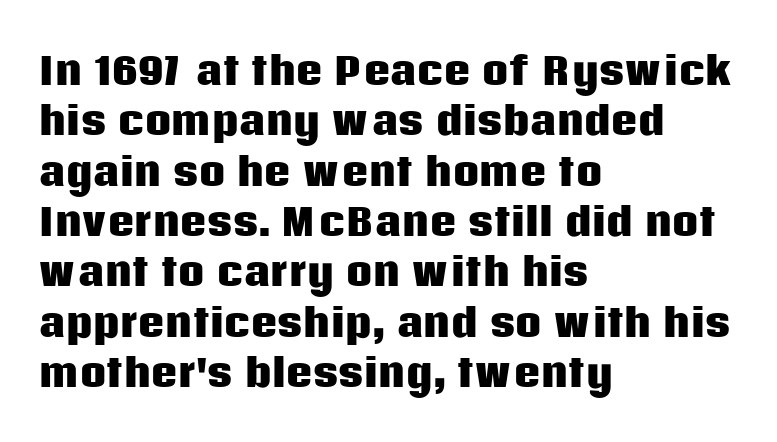
Summary of weight: heavy, a full bold. A typesetter would call this leading conventional body-copy spacing. Quick note: underline off. A typesetter would call this proportional, since set widths differ per character. This rendering uses left alignment, leaving the right contour irregular. Nothing sits at the stroke ends, so this counts as sans-serif.
